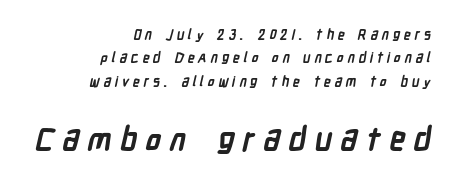
The rendering uses natural spacing where letterforms have individual widths. The lines in this sample share a right terminus and differ only in where they begin. Size hierarchy here favors the trailing block over the leading one. Words float on clear page, feet unadorned.
